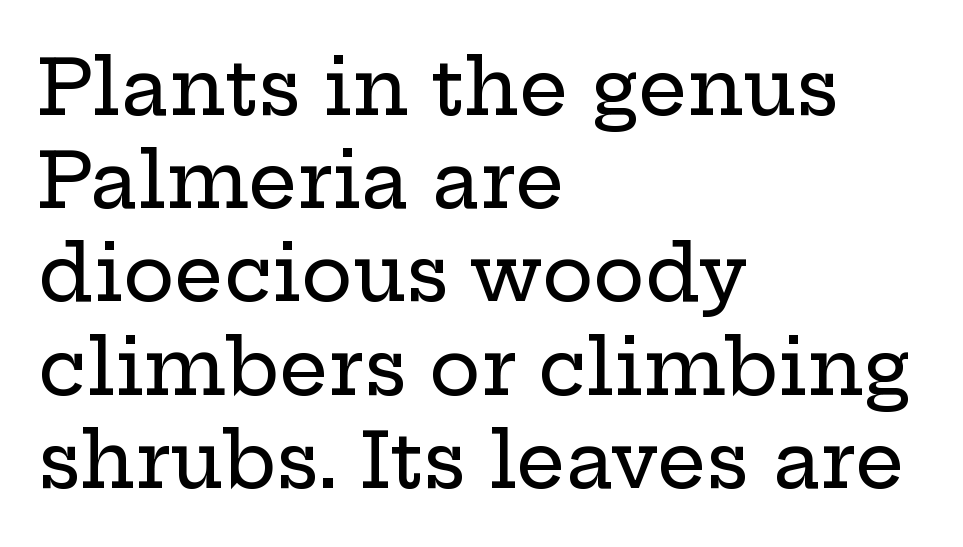
Underlining? Definitely not there. Look at the bottom of the vertical strokes: they flare into serifs here. Designer's note — italics off, roman on. Look at the tracking — it's just the regular setting, nothing added. The face used here is proportionally spaced, like ordinary book or web type.
